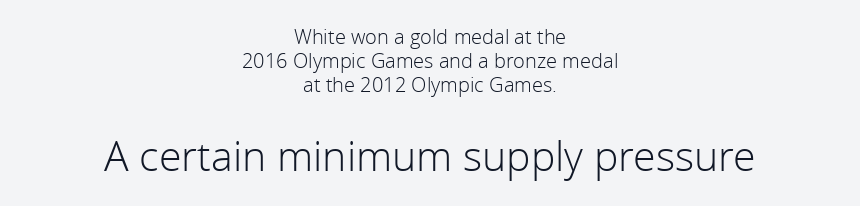
{"serif": "no", "italic": "no", "bold": "no", "weight": "light", "width": "normal", "x_height": "medium", "monospaced": "no", "underline": "no", "align": "center", "line_spacing_ratio": 1.2, "letter_spacing": "normal", "letter_spacing_em": 0.0, "larger_block": "second", "size_ratio": 2.05, "glyph_px": 41}
